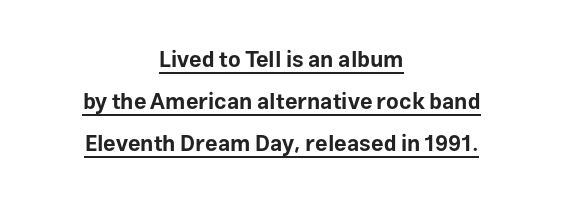
The image shows 22 px bold type, upright; set centered, loose line spacing (1.92x), normal letter spacing, underlined.
